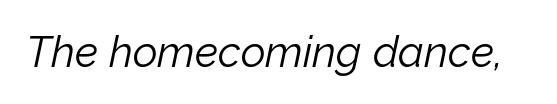
{"italic": "yes", "lean": "right", "slant_degrees": 12, "bold": "no", "weight": "light", "width": "normal", "stroke_contrast": "low", "x_height": "medium", "monospaced": "no", "underline": "no", "letter_spacing": "normal", "letter_spacing_em": 0.0, "glyph_px": 43}
